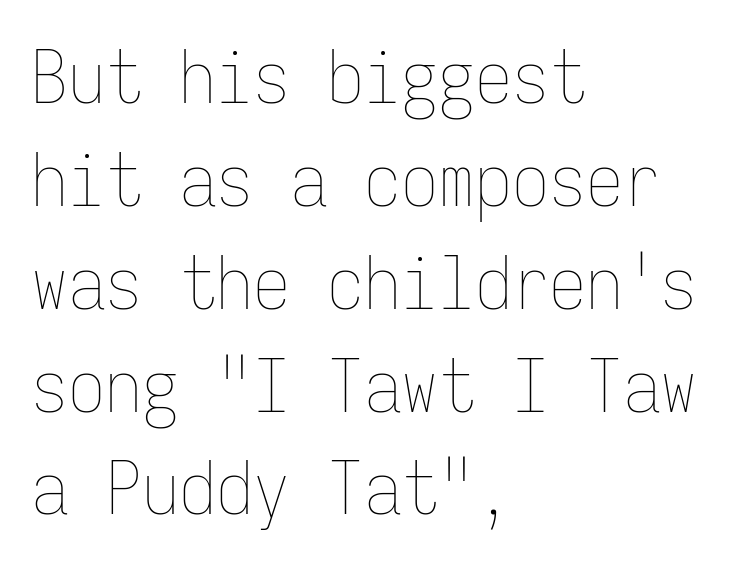
{"italic": "no", "bold": "no", "weight": "thin", "width": "condensed", "stroke_contrast": "low", "x_height": "medium", "monospaced": "yes", "underline": "no", "align": "left", "line_spacing": "normal", "line_spacing_ratio": 1.39, "letter_spacing": "normal", "letter_spacing_em": 0.0, "glyph_px": 74}
